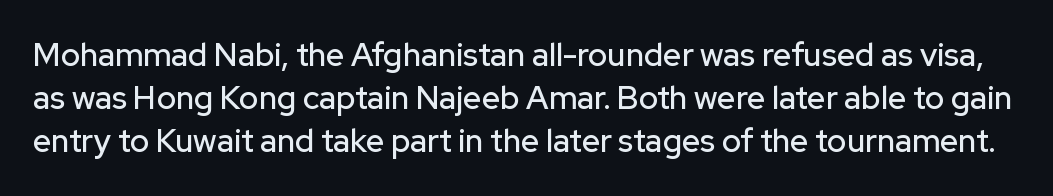
{"serif": "no", "italic": "no", "width": "normal", "stroke_contrast": "low", "x_height": "medium", "monospaced": "no", "underline": "no", "line_spacing": "normal", "line_spacing_ratio": 1.35, "letter_spacing": "normal", "letter_spacing_em": 0.0, "glyph_px": 32}
